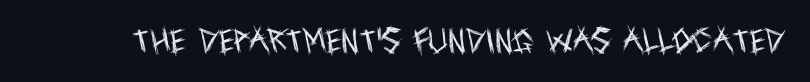
The image shows 27 px text type, upright; set normal letter spacing, not underlined.
